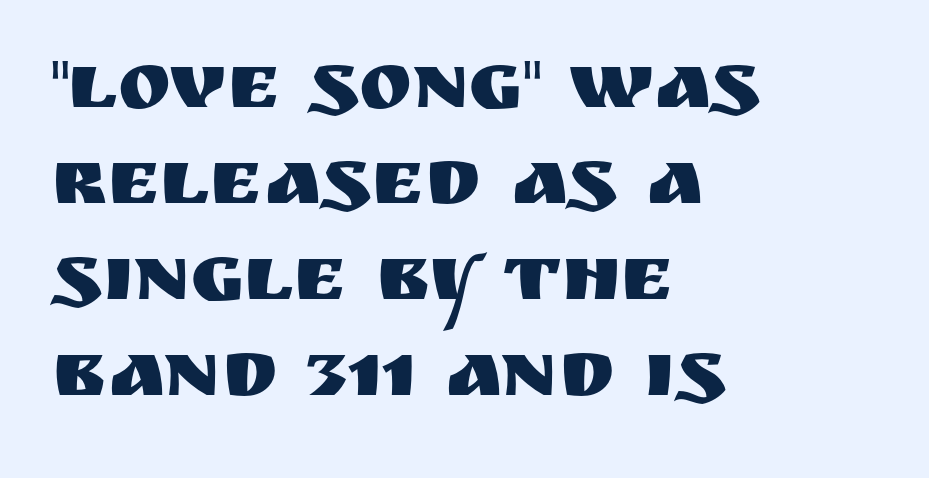
Q: Is the text italic (slanted)? A: No, it is upright.
Q: Is the typeface a serif or a sans-serif typeface? A: Sans-serif.
Q: Is the text underlined? A: No.
Q: How is the paragraph aligned? A: Left-aligned.
Q: Is the spacing between letters normal or unusually wide? A: Normal.
Q: Width (condensed, normal, or wide)? A: Normal.
Q: Stroke contrast? A: Medium.
Q: x-height? A: Large.
Q: Monospaced? A: No.
